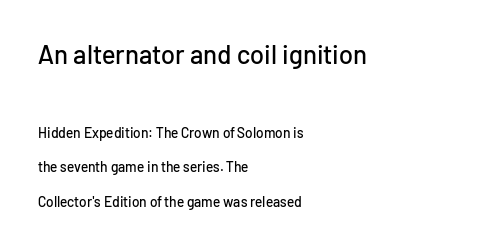
The baseline area is clear. In terms of letterspacing, this is plain default setting. Italic? Not at all — the glyphs are vertical. Compared with a centered layout, this one pins lines to the left instead. Honestly, the rows look like they've been pulled way apart. Size hierarchy here favors the leading block over the trailing one.
